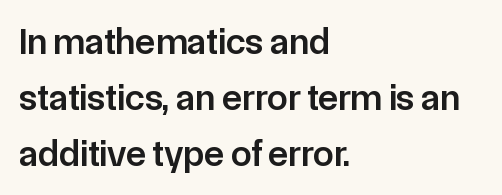
Note: no serifs on the glyphs. Vertically, the passage feels balanced, rows spaced as you'd expect. This rendering uses left alignment, leaving the right contour irregular. Does the weight exceed regular? Yes, but only to semibold.
